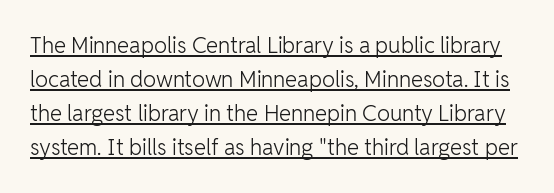
Stroke thickness stays within the range of a standard reading face or lighter. Every character sits straight up, as roman type does. Decoration check: the copy is underlined. The letters sit at their default tracking, neither squeezed nor spread. Regarding leading, the lines here are spaced in the standard way.
